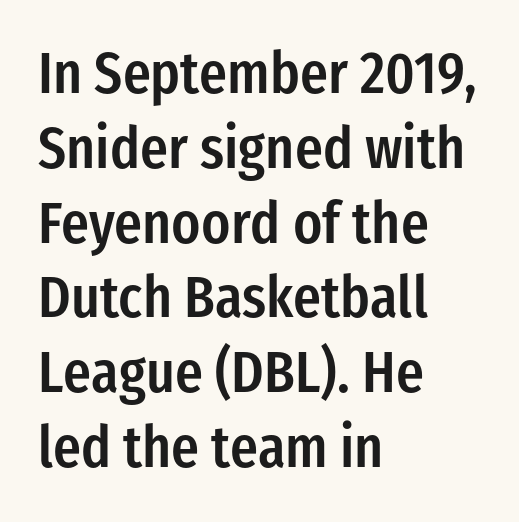
Is the letter spacing exaggerated? No — it looks like the ordinary default. As a designer I'd log this as weight 600, semibold. The paragraph has a hard left edge and a soft right edge. Think of a printed novel: that variable character pitch is what you see here.
